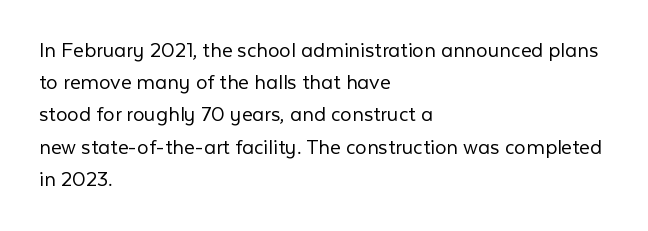
The image shows 23 px text type, upright; set left-aligned, normal line spacing (1.4x), normal letter spacing, not underlined.
